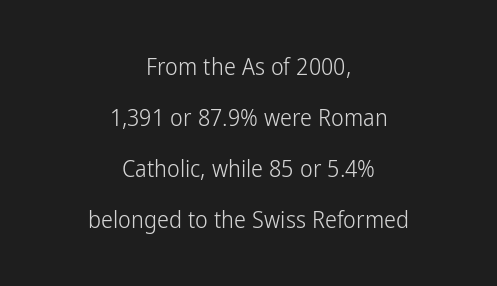
{"italic": "no", "bold": "no", "underline": "no", "align": "center", "line_spacing": "loose", "line_spacing_ratio": 2.13, "letter_spacing": "normal", "letter_spacing_em": 0.0, "glyph_px": 24}
